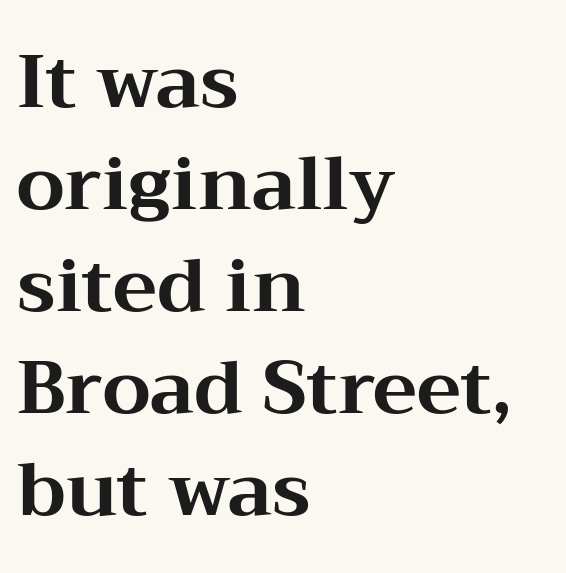
The image shows 75 px bold, wide serif type, upright; set left-aligned, normal line spacing (1.36x), normal letter spacing, not underlined; medium stroke contrast and a medium x-height.
